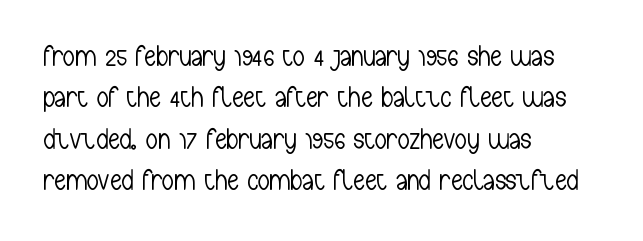
{"serif": "no", "italic": "no", "bold": "no", "weight": "light", "width": "condensed", "stroke_contrast": "low", "x_height": "medium", "monospaced": "no", "underline": "no", "align": "left", "line_spacing": "normal", "line_spacing_ratio": 1.43, "letter_spacing": "normal", "letter_spacing_em": 0.0, "glyph_px": 29}
